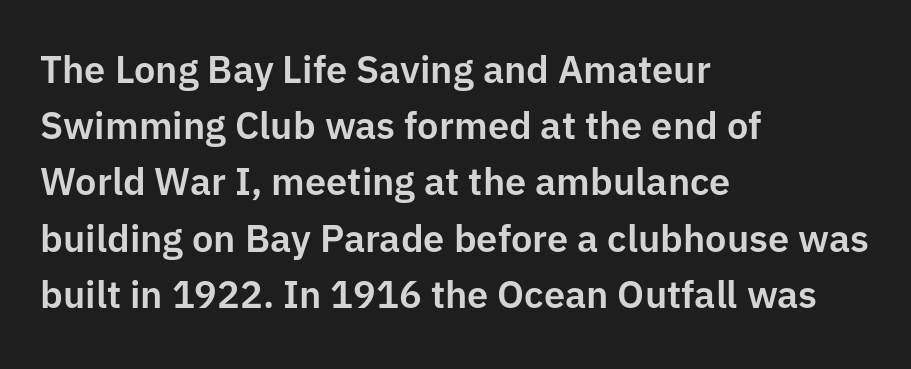
{"serif": "no", "italic": "no", "width": "normal", "stroke_contrast": "low", "x_height": "medium", "monospaced": "no", "underline": "no", "align": "left", "line_spacing": "normal", "line_spacing_ratio": 1.48, "letter_spacing": "normal", "letter_spacing_em": 0.0, "glyph_px": 38}
